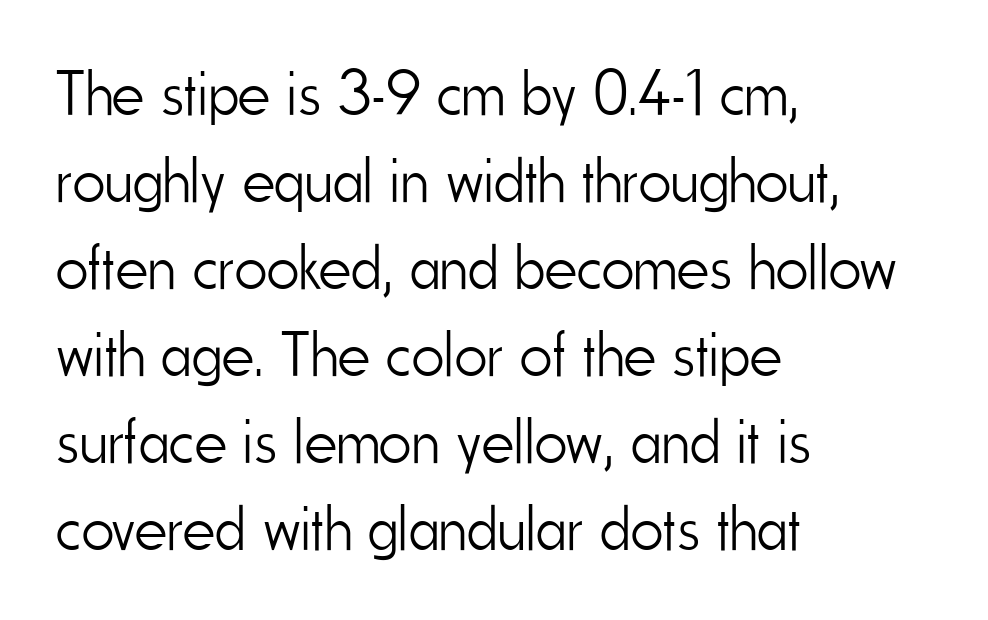
The image shows 63 px light, condensed sans-serif type, upright; set left-aligned, normal line spacing (1.38x), normal letter spacing, not underlined; low stroke contrast and a small x-height.
